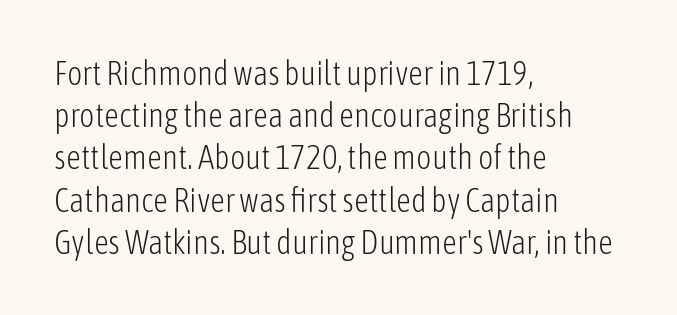
Stroke mass is kept to a normal reading level or below. Does the lettering tilt? It doesn't — this is upright. The type is set solid horizontally, with unmodified tracking. Typeset ragged right — the left edge is the straight one. Compared with typical paragraphs, the rows here are spaced about the same. Nobody drew a line under any word here.
